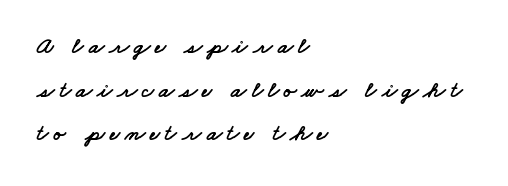
{"underline": "no", "align": "left", "line_spacing": "loose", "line_spacing_ratio": 1.9, "letter_spacing": "wide", "letter_spacing_em": 0.21, "glyph_px": 23}
